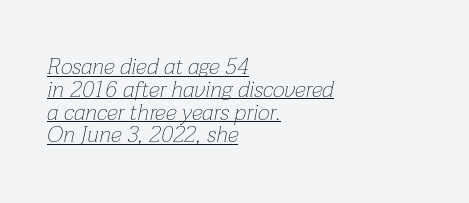
Q: Is the text bold? A: No.
Q: Is the text italic (slanted)? A: Yes, it leans right by about 12 degrees.
Q: Is the text underlined? A: Yes.
Q: How is the paragraph aligned? A: Left-aligned.
Q: Is the spacing between letters normal or unusually wide? A: Normal.
Q: Is the spacing between lines tight, normal or loose? A: Tight.
